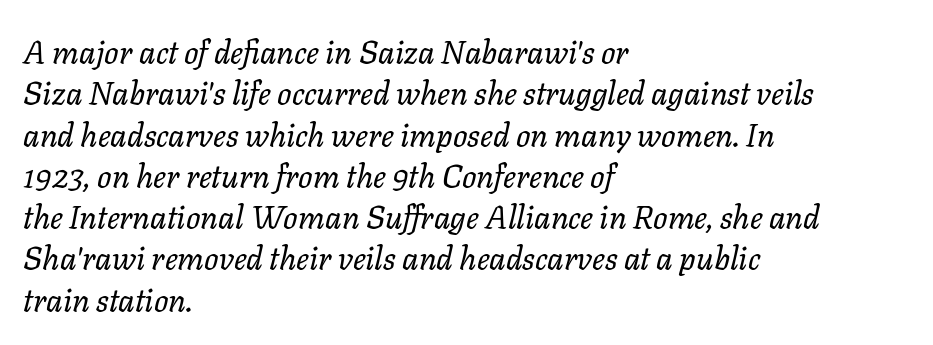
{"italic": "yes", "lean": "right", "slant_degrees": 11, "bold": "no", "weight": "regular", "width": "normal", "stroke_contrast": "low", "x_height": "medium", "monospaced": "no", "underline": "no", "align": "left", "line_spacing": "normal", "line_spacing_ratio": 1.29, "letter_spacing": "normal", "letter_spacing_em": 0.0, "glyph_px": 32}
